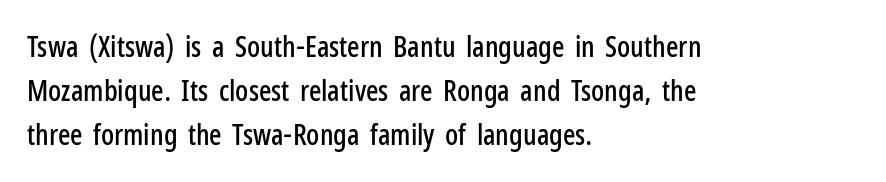
The image shows 29 px condensed sans-serif type, upright; set left-aligned, normal line spacing (1.52x), normal letter spacing, not underlined; low stroke contrast and a medium x-height.
